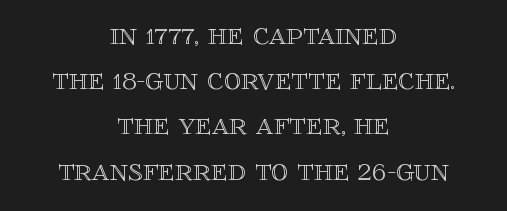
{"italic": "no", "width": "normal", "x_height": "large", "monospaced": "no", "underline": "no", "align": "center", "line_spacing": "normal", "line_spacing_ratio": 1.33, "letter_spacing": "normal", "letter_spacing_em": 0.0, "glyph_px": 34}
